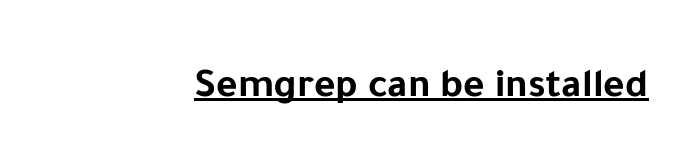
The image shows 41 px bold sans-serif type, upright; set normal letter spacing, underlined; low stroke contrast and a medium x-height.
